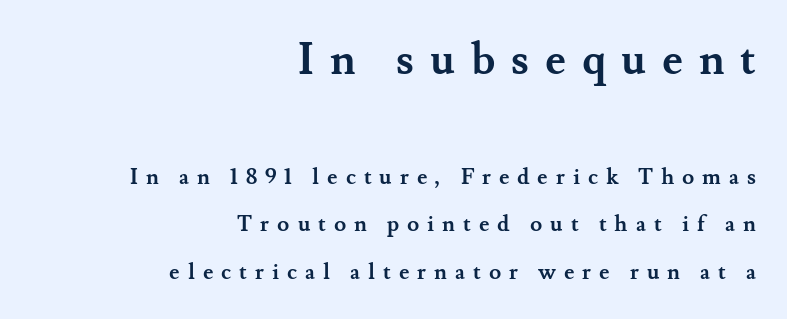
Note the varied advance widths — an 'i' is clearly narrower than an 'm'. Students, this is bold: see how much ink each stroke carries. These lines stack with their right ends in a neat column. Plain, unruled lines of type. Baseline-to-baseline distance is far greater than the letter height.
